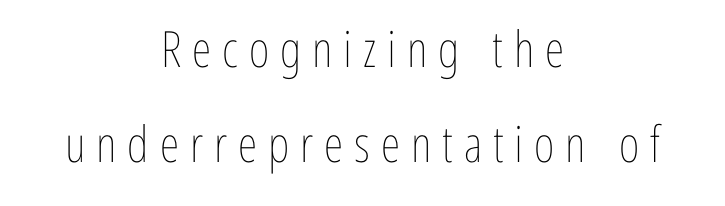
Vertical stems look standard width or narrower in stroke. Caption: multi-line text, centered on the measure. Notice the wide empty band between every row — that's loose leading. Compared with typical body copy, the letter spacing here is much looser. Do the characters align in a grid? No, the font is proportional. A typesetter would mark this as roman, not italic.
